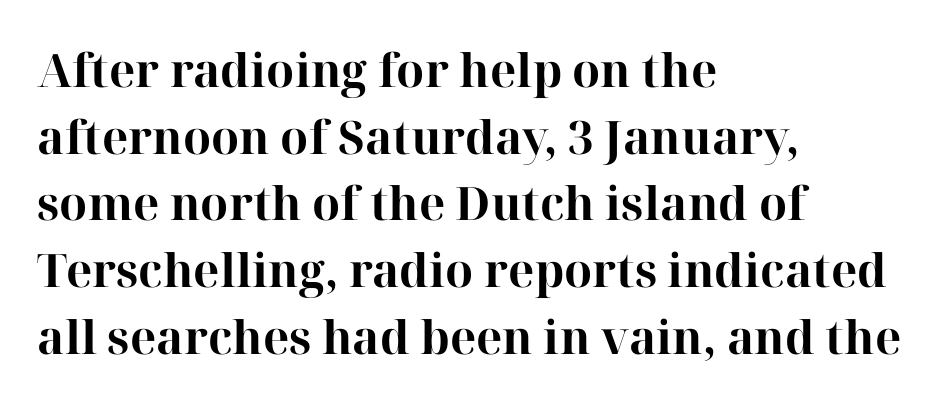
{"serif": "yes", "italic": "no", "bold": "yes", "weight": "bold", "width": "normal", "stroke_contrast": "high", "x_height": "medium", "monospaced": "no", "underline": "no", "align": "left", "line_spacing": "normal", "line_spacing_ratio": 1.45, "letter_spacing": "normal", "letter_spacing_em": 0.0, "glyph_px": 46}
